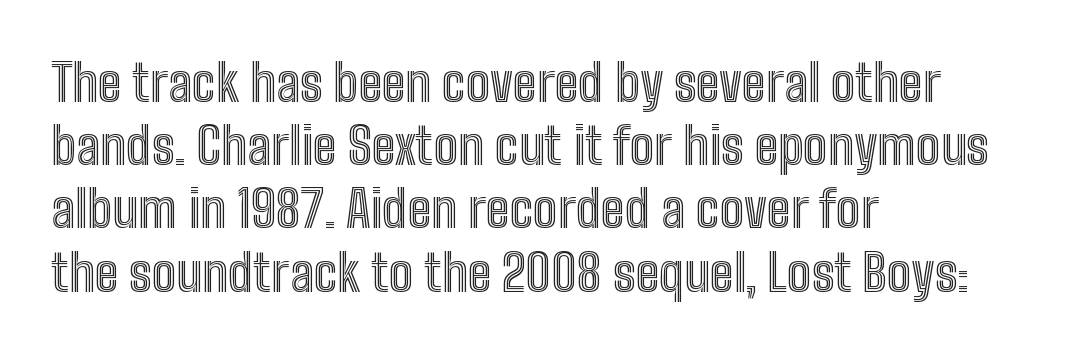
{"italic": "no", "width": "condensed", "x_height": "medium", "monospaced": "no", "underline": "no", "align": "left", "line_spacing_ratio": 1.24, "letter_spacing": "normal", "letter_spacing_em": 0.0, "glyph_px": 51}
